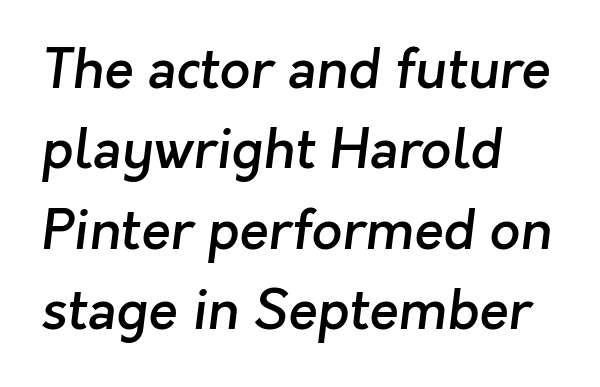
{"serif": "no", "bold": "semi", "weight": "semibold", "width": "normal", "stroke_contrast": "low", "x_height": "medium", "monospaced": "no", "underline": "no", "align": "left", "line_spacing": "normal", "line_spacing_ratio": 1.49, "letter_spacing": "normal", "letter_spacing_em": 0.0, "glyph_px": 54}
